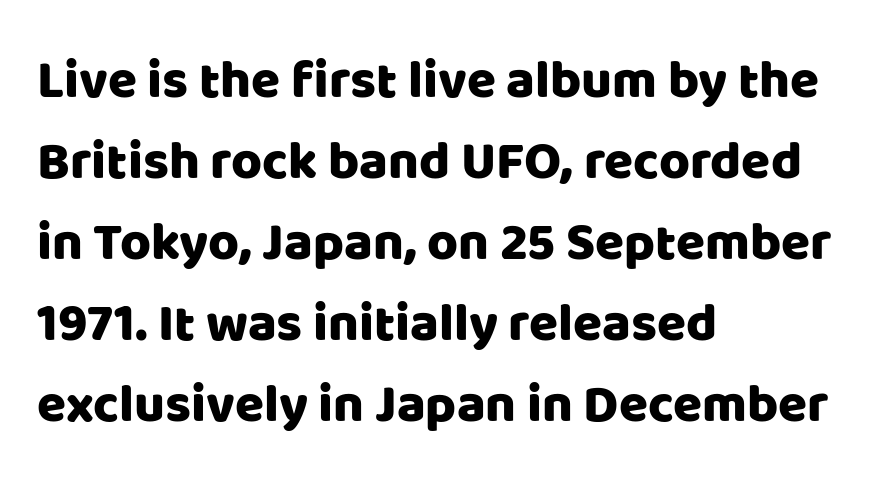
Q: Is the text italic (slanted)? A: No, it is upright.
Q: Is the typeface a serif or a sans-serif typeface? A: Sans-serif.
Q: Is the text underlined? A: No.
Q: How is the paragraph aligned? A: Left-aligned.
Q: Is the spacing between letters normal or unusually wide? A: Normal.
Q: Is the spacing between lines tight, normal or loose? A: Normal.
Q: Width (condensed, normal, or wide)? A: Normal.
Q: Stroke contrast? A: Low.
Q: x-height? A: Large.
Q: Monospaced? A: No.
